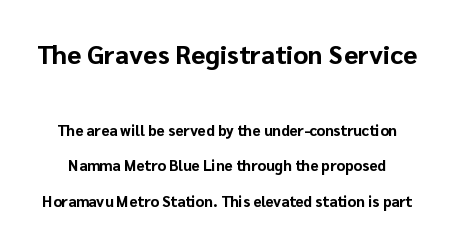
{"italic": "no", "bold": "yes", "underline": "no", "line_spacing": "loose", "line_spacing_ratio": 2.38, "letter_spacing": "normal", "letter_spacing_em": 0.0, "larger_block": "first", "size_ratio": 1.73, "glyph_px": 26}
